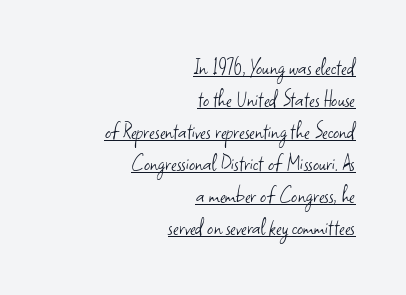
The image shows 24 px text type; set right-aligned, normal line spacing (1.33x), normal letter spacing, underlined.
